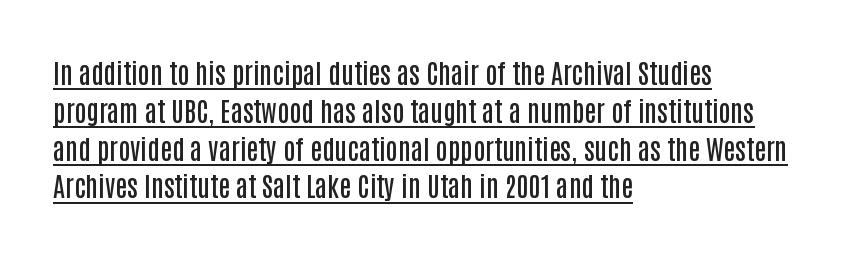
The image shows 27 px text type, upright; set left-aligned, normal line spacing (1.4x), normal letter spacing, underlined.
